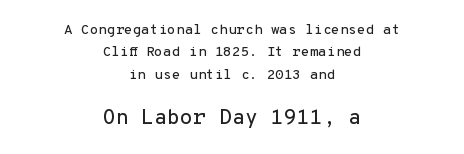
A typesetter would call this zero additional tracking. Caption: upper text group reduced, lower text group enlarged. Has an underline been added? It has not. Typeset on center — no edge is straight. Posture: straight, roman, zero tilt. The leading is moderate, giving the passage an even texture.
